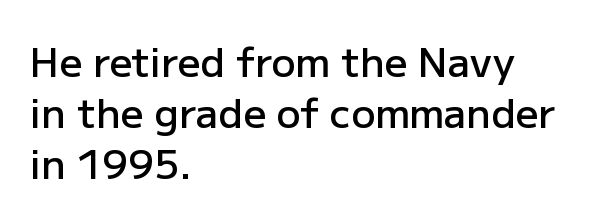
Q: Is the text bold? A: Semi-bold.
Q: Is the text italic (slanted)? A: No, it is upright.
Q: Is the typeface a serif or a sans-serif typeface? A: Sans-serif.
Q: Is the text underlined? A: No.
Q: How is the paragraph aligned? A: Left-aligned.
Q: Is the spacing between letters normal or unusually wide? A: Normal.
Q: Is the spacing between lines tight, normal or loose? A: Normal.
Q: Width (condensed, normal, or wide)? A: Normal.
Q: Stroke contrast? A: Low.
Q: x-height? A: Medium.
Q: Monospaced? A: No.
